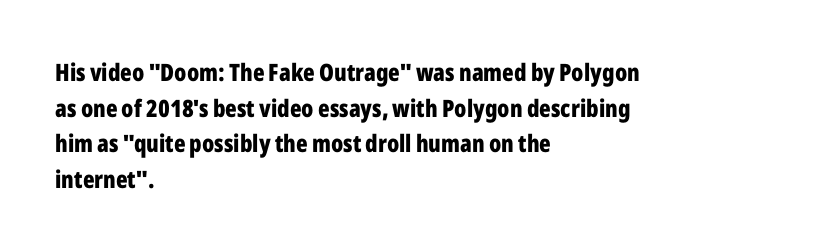
Its strokes are broad and dark, the hallmark of bold type. Short and long lines alike share a common starting point at left. Reading down the column, the eye jumps a familiar distance to each next line. Bare-footed words on every line.
